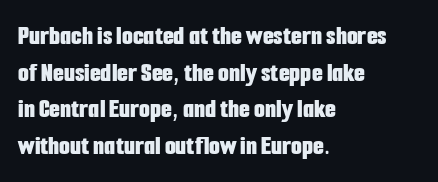
Q: Is the text bold? A: Yes.
Q: Is the text italic (slanted)? A: No, it is upright.
Q: Is the typeface a serif or a sans-serif typeface? A: Sans-serif.
Q: Is the text underlined? A: No.
Q: How is the paragraph aligned? A: Left-aligned.
Q: Is the spacing between letters normal or unusually wide? A: Normal.
Q: Is the spacing between lines tight, normal or loose? A: Normal.
Q: Width (condensed, normal, or wide)? A: Condensed.
Q: Stroke contrast? A: Low.
Q: x-height? A: Medium.
Q: Monospaced? A: No.
